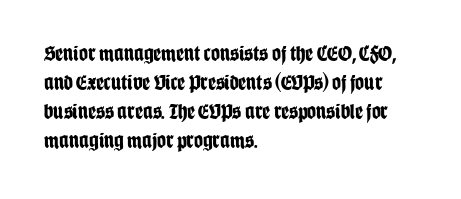
The image shows 22 px bold type, upright; set left-aligned, normal line spacing (1.32x), normal letter spacing, not underlined.
